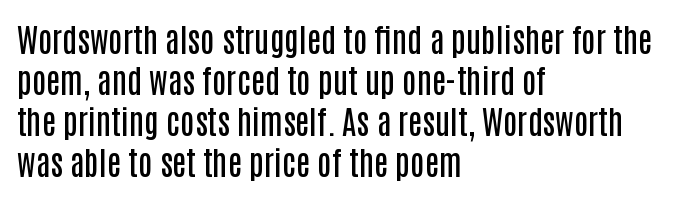
Q: Is the text bold? A: Semi-bold.
Q: Is the text italic (slanted)? A: No, it is upright.
Q: Is the typeface a serif or a sans-serif typeface? A: Sans-serif.
Q: Is the text underlined? A: No.
Q: How is the paragraph aligned? A: Left-aligned.
Q: Is the spacing between letters normal or unusually wide? A: Normal.
Q: Is the spacing between lines tight, normal or loose? A: Normal.
Q: Width (condensed, normal, or wide)? A: Condensed.
Q: Stroke contrast? A: Low.
Q: x-height? A: Large.
Q: Monospaced? A: No.
